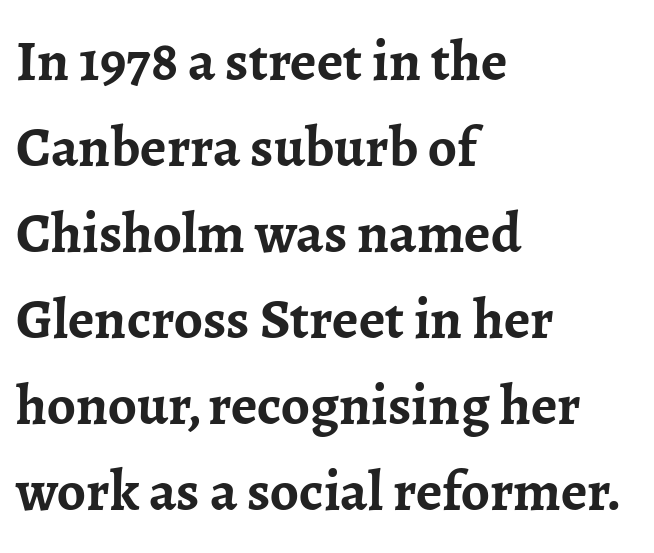
Inter-character spacing is left at the font's built-in metrics. The compositor pushed each line to the left boundary. Looks like regular typesetting: each glyph gets only the width it needs. Heft: maximum for text — a bold. This sample keeps an unexceptional amount of space between lines.
